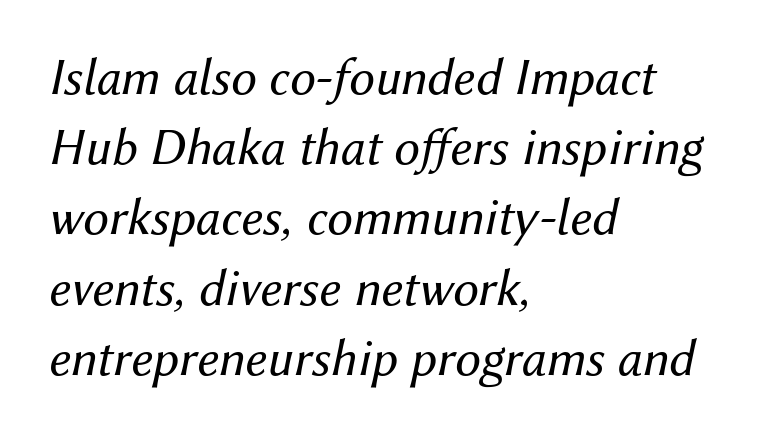
{"italic": "yes", "lean": "right", "slant_degrees": 12, "bold": "no", "weight": "regular", "width": "normal", "stroke_contrast": "medium", "x_height": "medium", "monospaced": "no", "underline": "no", "align": "left", "line_spacing": "normal", "line_spacing_ratio": 1.35, "letter_spacing": "normal", "letter_spacing_em": 0.0, "glyph_px": 52}
